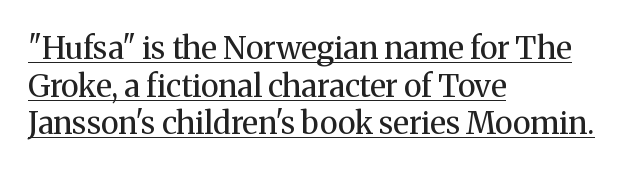
The image shows 31 px regular-weight serif type, upright; set left-aligned, line spacing 1.21x, normal letter spacing, underlined; medium stroke contrast and a medium x-height.
